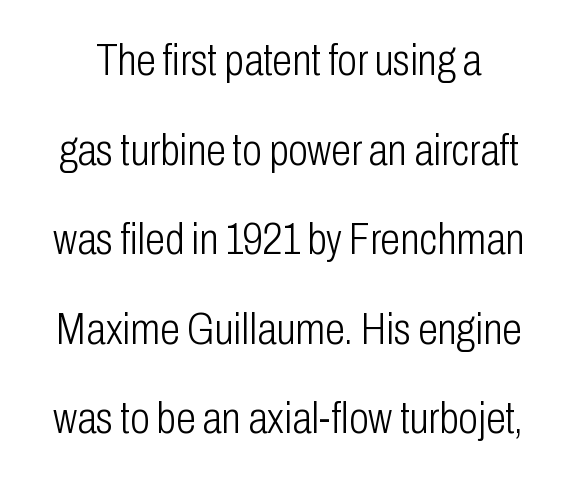
Each row of text sits above clean, open space. A typesetter would call this zero additional tracking. Grotesque or geometric, the face here clearly has no serifs. Weight: not bold — regular or lighter. Horizontal bands of white between lines are thick stripes. Each letter keeps its own natural width here, so spacing adapts to shape.
